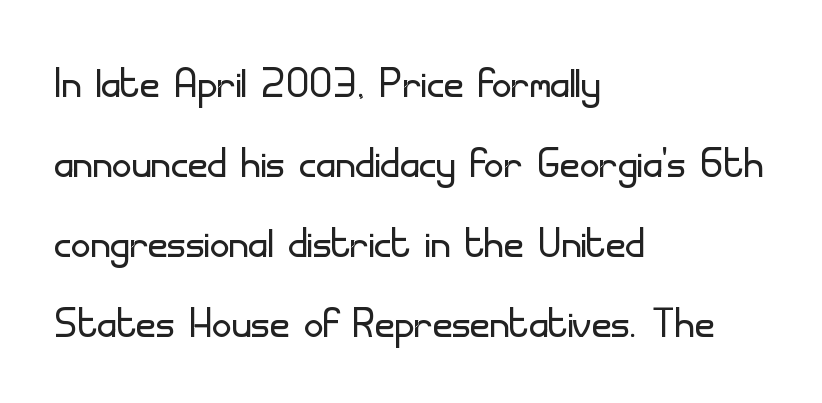
It's the straight-up-and-down kind of type. Reading down the block, your eye returns to a fixed left position each line. Typographically, this falls in the sans-serif category. You could call the tracking neutral — neither tight nor loose.
